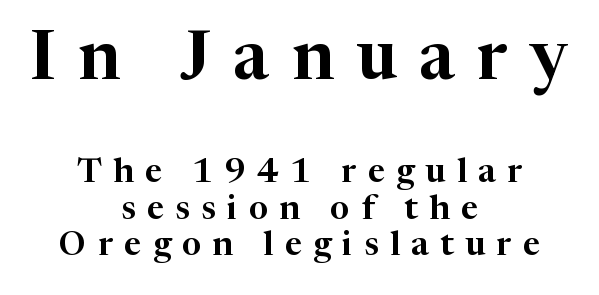
{"serif": "yes", "italic": "no", "width": "normal", "stroke_contrast": "high", "x_height": "medium", "monospaced": "no", "underline": "no", "align": "center", "line_spacing": "tight", "line_spacing_ratio": 1.08, "letter_spacing": "wide", "letter_spacing_em": 0.33, "larger_block": "first", "size_ratio": 2.0, "glyph_px": 68}
